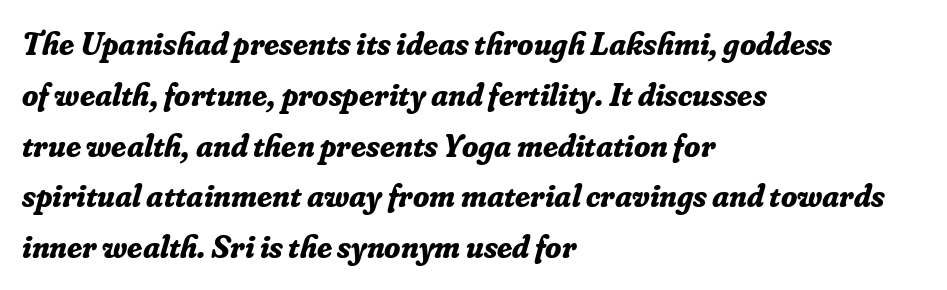
The words here are not underlined. Looks like regular typesetting: each glyph gets only the width it needs. Inter-character spacing is left at the font's built-in metrics. Summary of vertical rhythm: regular, with standard interline spacing.
